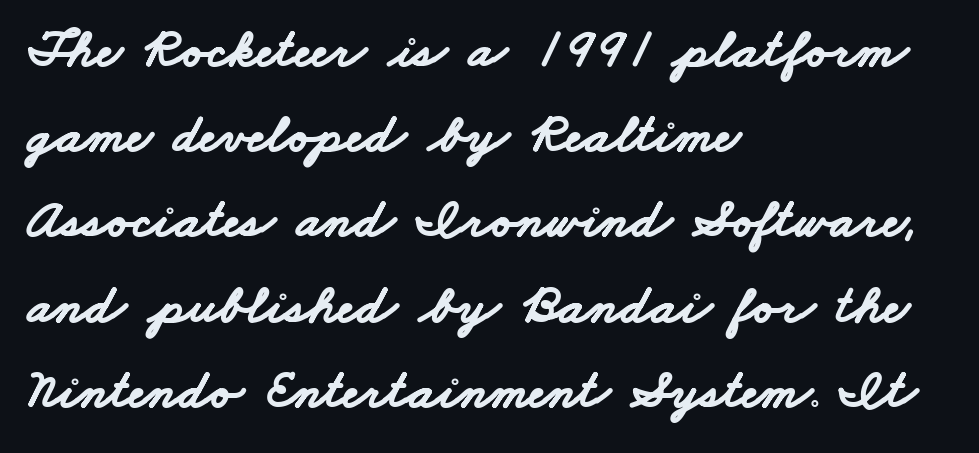
Q: Is the text bold? A: Yes.
Q: Is the typeface a serif or a sans-serif typeface? A: Sans-serif.
Q: Is the text underlined? A: No.
Q: How is the paragraph aligned? A: Left-aligned.
Q: Is the spacing between letters normal or unusually wide? A: Normal.
Q: Is the spacing between lines tight, normal or loose? A: Normal.
Q: Width (condensed, normal, or wide)? A: Wide.
Q: Stroke contrast? A: Low.
Q: x-height? A: Small.
Q: Monospaced? A: No.
